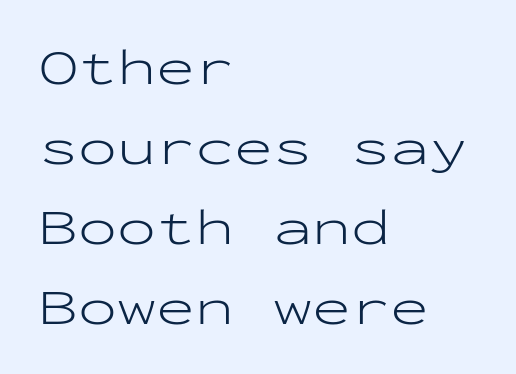
Looks like terminal output: every glyph gets an equal slot. Letters have the restrained weight of plain body copy at most. These lines were composed using upright roman letters. In terms of letterspacing, this is plain default setting.
